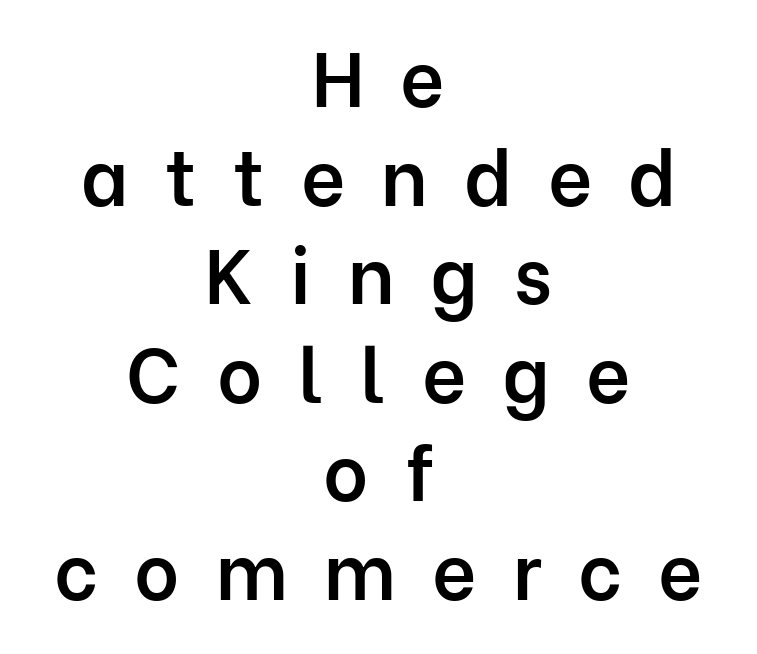
{"serif": "no", "italic": "no", "bold": "semi", "weight": "semibold", "width": "normal", "stroke_contrast": "low", "x_height": "medium", "monospaced": "no", "underline": "no", "align": "center", "line_spacing": "normal", "line_spacing_ratio": 1.28, "letter_spacing": "wide", "letter_spacing_em": 0.47, "glyph_px": 77}
